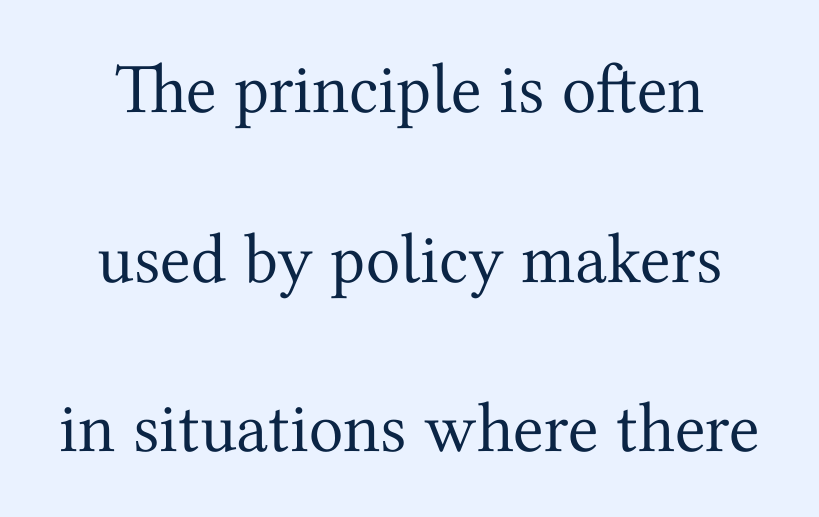
Q: Is the text bold? A: No.
Q: Is the text italic (slanted)? A: No, it is upright.
Q: Is the typeface a serif or a sans-serif typeface? A: Serif.
Q: Is the text underlined? A: No.
Q: Is the spacing between letters normal or unusually wide? A: Normal.
Q: Is the spacing between lines tight, normal or loose? A: Loose.
Q: Width (condensed, normal, or wide)? A: Normal.
Q: Stroke contrast? A: Medium.
Q: x-height? A: Medium.
Q: Monospaced? A: No.
